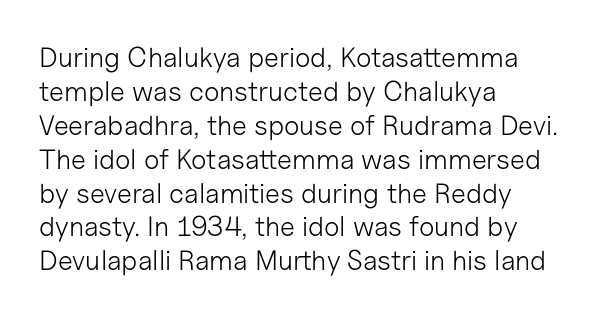
Spacing verdict: proportional, widths tailored to each character. Unbolded letterforms with no extra heft. Is the block centered? No — it sits flush against the left margin. Words appear dense and cohesive because spacing is normal. Nope, not italic — everything's standing straight. Are there feet on the stems? There aren't — it's a sans.
